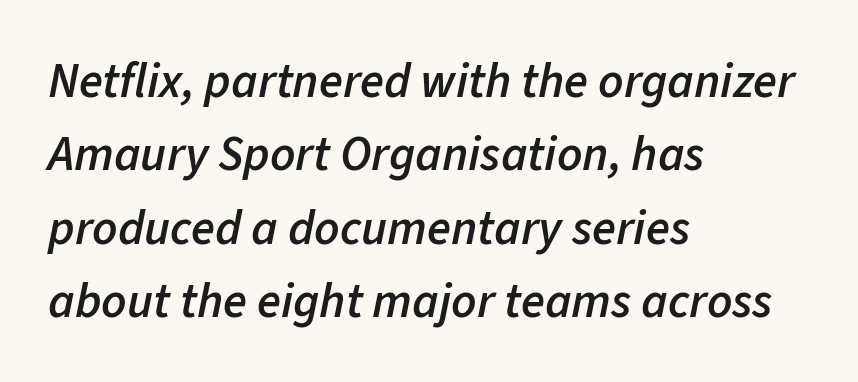
Posture: slanted. The letters advance in unequal steps, a hallmark of proportional type. The strip under each line holds only bare page. As a designer I'd log this as weight 600, semibold.
